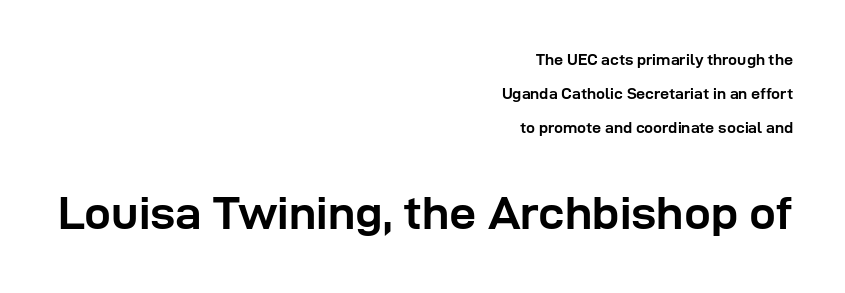
{"serif": "no", "italic": "no", "bold": "yes", "weight": "semibold", "width": "normal", "stroke_contrast": "low", "x_height": "medium", "monospaced": "no", "underline": "no", "align": "right", "line_spacing": "loose", "line_spacing_ratio": 2.11, "letter_spacing": "normal", "letter_spacing_em": 0.0, "larger_block": "second", "size_ratio": 3.0, "glyph_px": 48}
